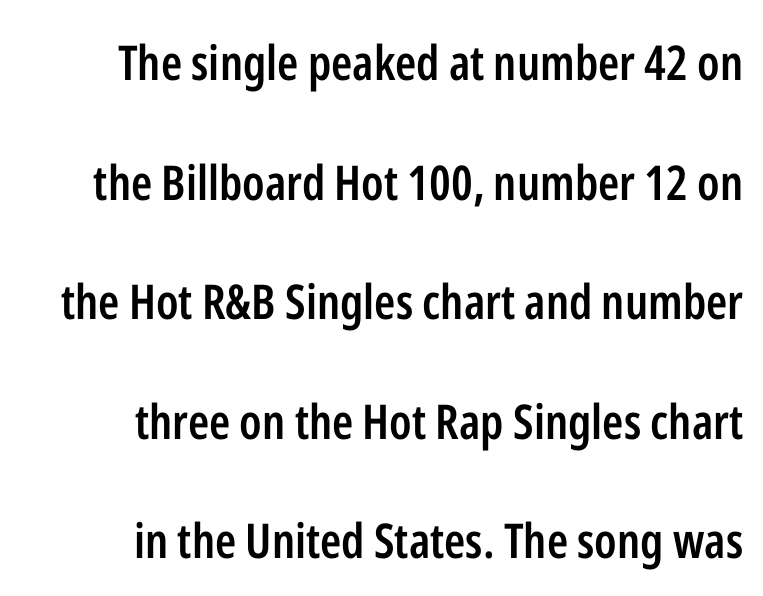
Q: Is the text bold? A: Semi-bold.
Q: Is the text italic (slanted)? A: No, it is upright.
Q: Is the typeface a serif or a sans-serif typeface? A: Sans-serif.
Q: Is the text underlined? A: No.
Q: How is the paragraph aligned? A: Right-aligned.
Q: Is the spacing between letters normal or unusually wide? A: Normal.
Q: Is the spacing between lines tight, normal or loose? A: Loose.
Q: Width (condensed, normal, or wide)? A: Condensed.
Q: Stroke contrast? A: Low.
Q: x-height? A: Medium.
Q: Monospaced? A: No.
